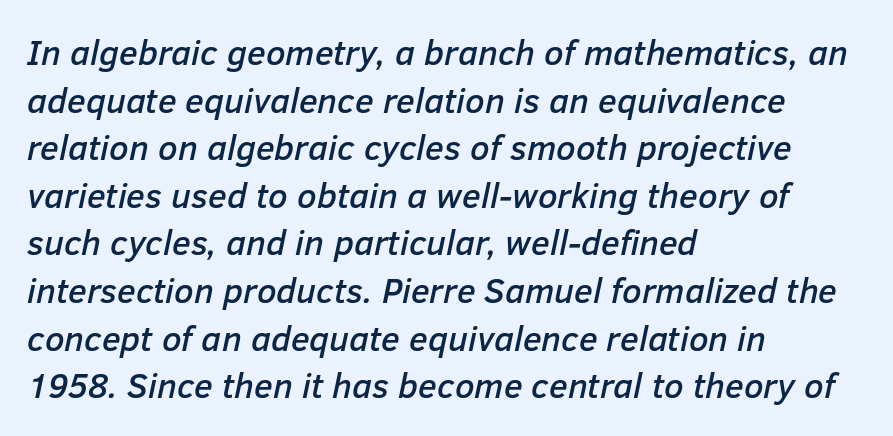
Q: Is the text italic (slanted)? A: Yes, it leans right by about 12 degrees.
Q: Is the text underlined? A: No.
Q: How is the paragraph aligned? A: Left-aligned.
Q: Is the spacing between letters normal or unusually wide? A: Normal.
Q: Is the spacing between lines tight, normal or loose? A: Normal.
Q: Width (condensed, normal, or wide)? A: Normal.
Q: Stroke contrast? A: Low.
Q: x-height? A: Medium.
Q: Monospaced? A: No.
